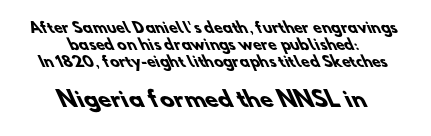
Q: Is the text bold? A: Yes.
Q: Is the text underlined? A: No.
Q: How is the paragraph aligned? A: Centered.
Q: Is the spacing between letters normal or unusually wide? A: Normal.
Q: Which block of text is set in a larger size, the first (top) or the second (bottom)? A: The second (bottom) one.
